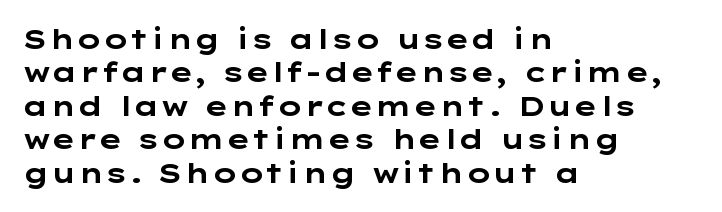
{"italic": "no", "bold": "yes", "underline": "no", "align": "left", "line_spacing_ratio": 1.24, "letter_spacing": "normal", "letter_spacing_em": 0.0, "glyph_px": 27}
